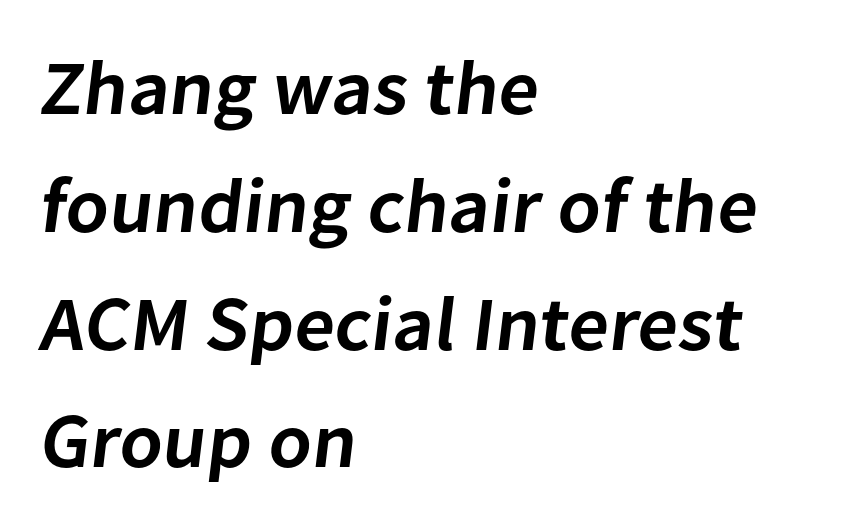
The image shows 77 px semibold sans-serif type; set left-aligned, normal line spacing (1.53x), normal letter spacing, not underlined; low stroke contrast and a medium x-height.
